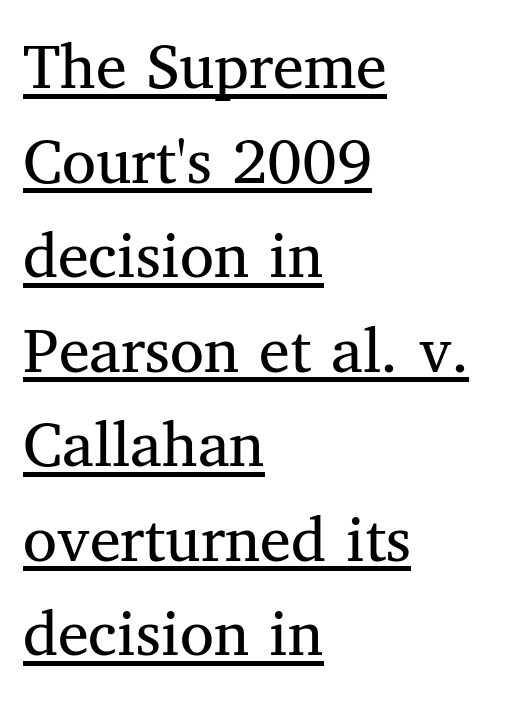
The image shows 69 px regular-weight serif type, upright; set left-aligned, normal line spacing (1.37x), normal letter spacing, underlined; medium stroke contrast and a medium x-height.
